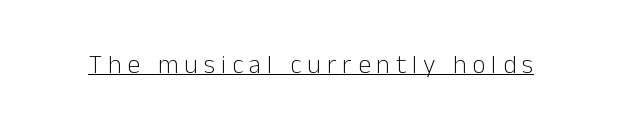
The string is rendered with underlining switched on. Ordinary non-slanted type is in use. The typeface has the unassuming heft of standard copy or less. The letterforms stand isolated, each surrounded by extra space.
